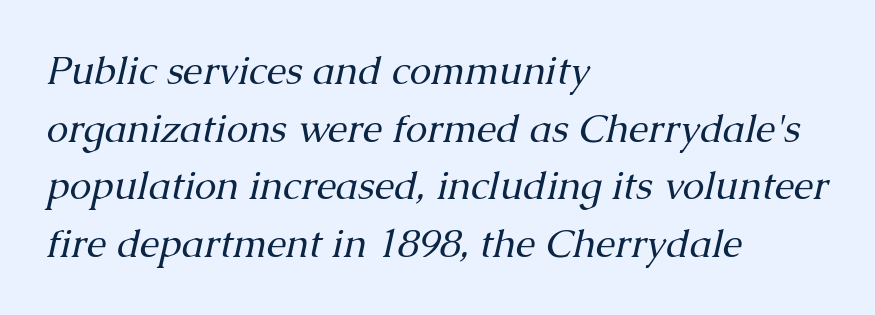
Glance below the letters and you will spot only blank space. The letters are slanted; this is an italic face. Observe the ordinary spacing: letters are neighbours, not strangers. The typesetter chose a ragged-right arrangement here.
